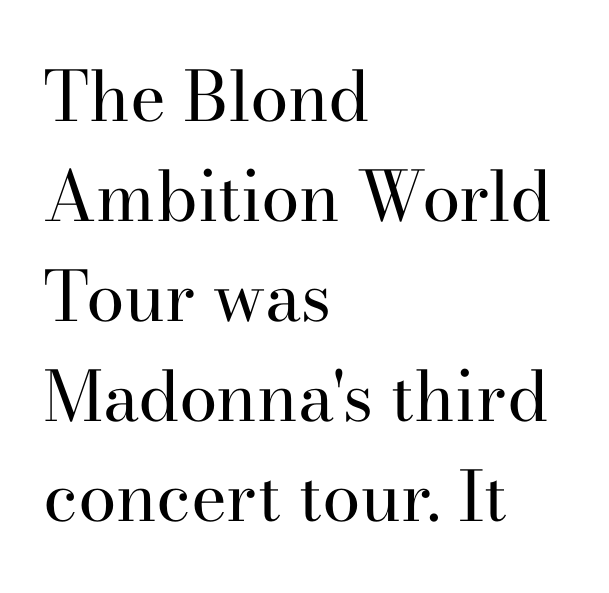
Ascenders rise straight up at ninety degrees. In terms of leading, this rendering sits right in the middle. The typesetter chose a ragged-right arrangement here. Stroke mass is kept to a normal reading level or below. Serifs: yes, visible at the terminals of the letterforms. Standard letterfit; no display-style spreading of the glyphs.
